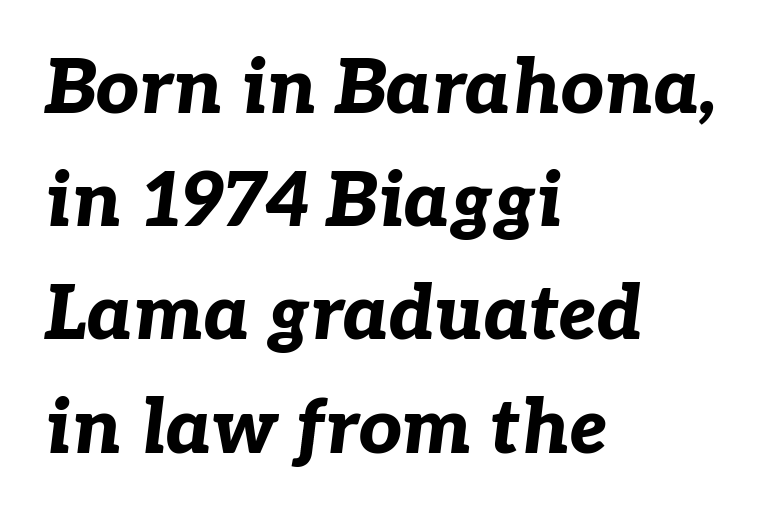
Leftover space on each line is placed entirely after the last word. The block of text has a typical density, with ordinary space between rows. It's the slanting kind of type. The passage shown is typed in a proportional face where columns would drift. How heavy is the stroke? Heavy — this is a bold. Rule under the text: the space is simply empty.
